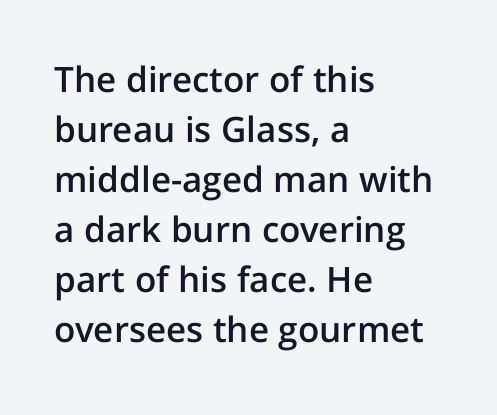
Q: Is the text bold? A: Semi-bold.
Q: Is the text italic (slanted)? A: No, it is upright.
Q: Is the typeface a serif or a sans-serif typeface? A: Sans-serif.
Q: Is the text underlined? A: No.
Q: How is the paragraph aligned? A: Left-aligned.
Q: Is the spacing between letters normal or unusually wide? A: Normal.
Q: Is the spacing between lines tight, normal or loose? A: Normal.
Q: Width (condensed, normal, or wide)? A: Normal.
Q: Stroke contrast? A: Low.
Q: x-height? A: Medium.
Q: Monospaced? A: No.
